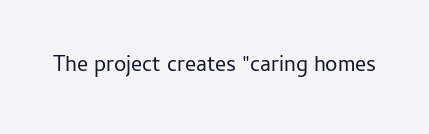
The image shows 22 px text type, upright; set normal letter spacing, not underlined.
